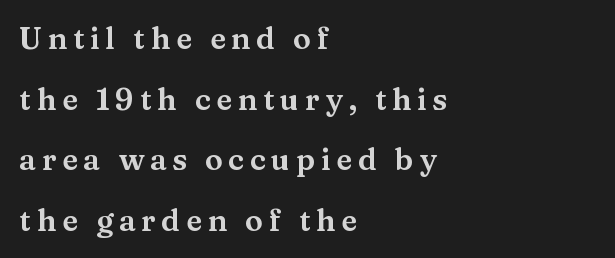
{"serif": "yes", "italic": "no", "width": "wide", "stroke_contrast": "medium", "x_height": "medium", "monospaced": "no", "underline": "no", "align": "left", "line_spacing": "loose", "line_spacing_ratio": 2.02, "glyph_px": 30}
